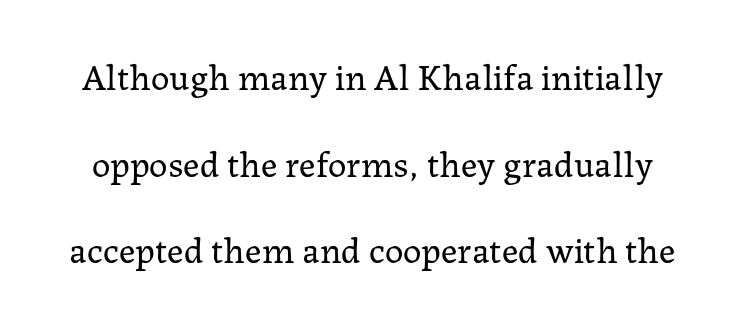
The image shows 37 px regular-weight serif type, upright; set loose line spacing (2.34x), normal letter spacing, not underlined; low stroke contrast and a medium x-height.
